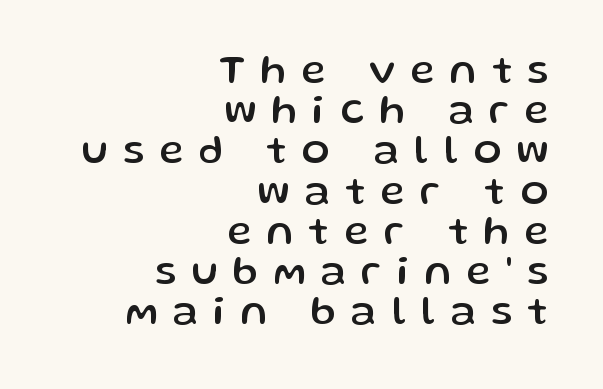
How are the letters spaced? Widely, with obvious added tracking. A clean baseline with only descenders dipping below it. The rendering uses a small line-height, squeezing the rows. The type family on display is of the sans-serif kind.
